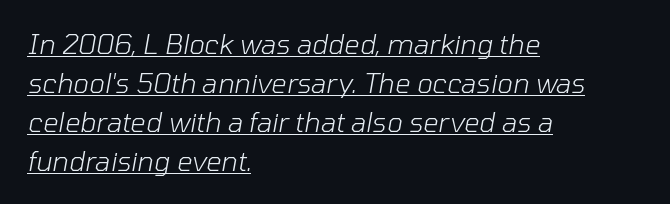
Q: Is the text bold? A: No.
Q: Is the text italic (slanted)? A: Yes, it leans right by about 10 degrees.
Q: Is the text underlined? A: Yes.
Q: How is the paragraph aligned? A: Left-aligned.
Q: Is the spacing between letters normal or unusually wide? A: Normal.
Q: Is the spacing between lines tight, normal or loose? A: Normal.
